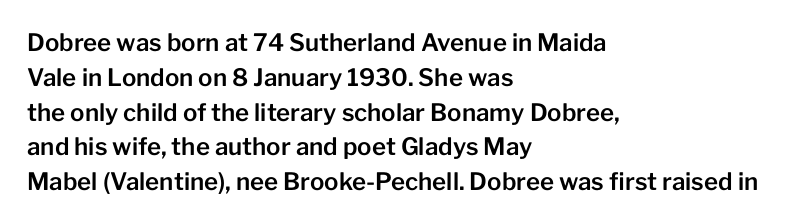
The image shows 24 px text type, upright; set left-aligned, normal line spacing (1.45x), normal letter spacing, not underlined.
